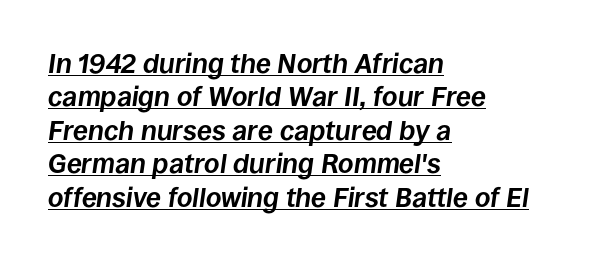
The image shows 27 px bold type, italic (leaning right); set left-aligned, line spacing 1.24x, normal letter spacing, underlined.
